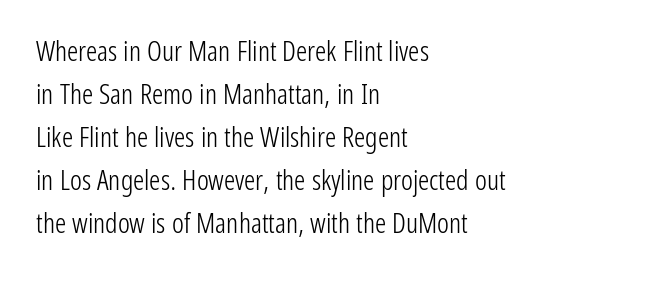
The rows are spaced the way most documents space them. The words here are not underlined. Each letter's strokes conclude bluntly, with no projecting serifs. Quick note: not italic, upright. The lines are quadded left.
